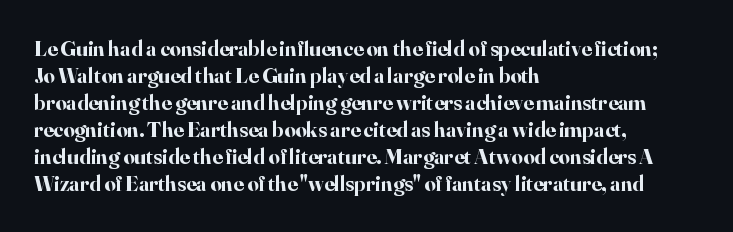
Q: Is the text bold? A: Yes.
Q: Is the text italic (slanted)? A: No, it is upright.
Q: Is the text underlined? A: No.
Q: How is the paragraph aligned? A: Left-aligned.
Q: Is the spacing between letters normal or unusually wide? A: Normal.
